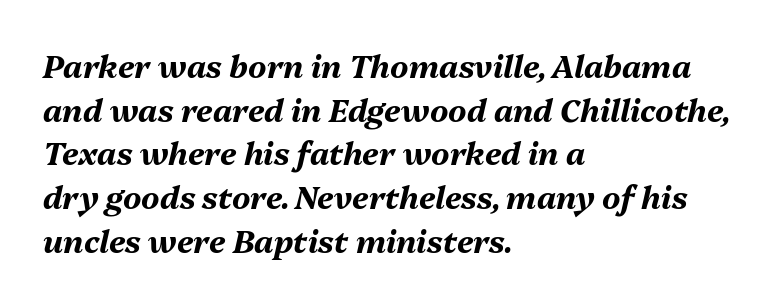
{"italic": "yes", "lean": "right", "slant_degrees": 13, "bold": "yes", "weight": "bold", "width": "normal", "stroke_contrast": "medium", "x_height": "medium", "monospaced": "no", "underline": "no", "align": "left", "line_spacing": "normal", "line_spacing_ratio": 1.41, "letter_spacing": "normal", "letter_spacing_em": 0.0, "glyph_px": 31}
